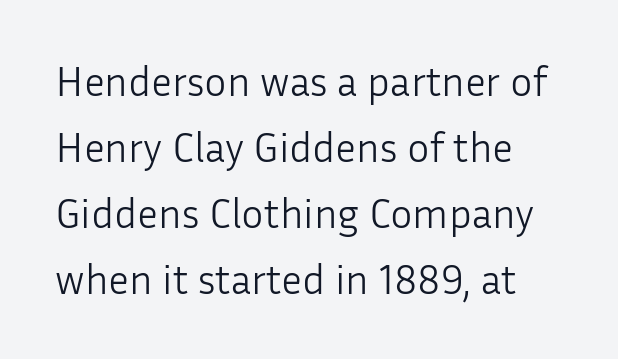
The image shows 42 px light sans-serif type, upright; set normal line spacing (1.57x), normal letter spacing, not underlined; low stroke contrast and a medium x-height.
